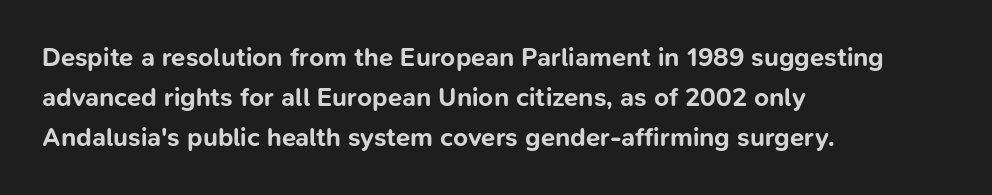
The image shows 26 px bold type, upright; set left-aligned, normal line spacing (1.53x), normal letter spacing, not underlined.
